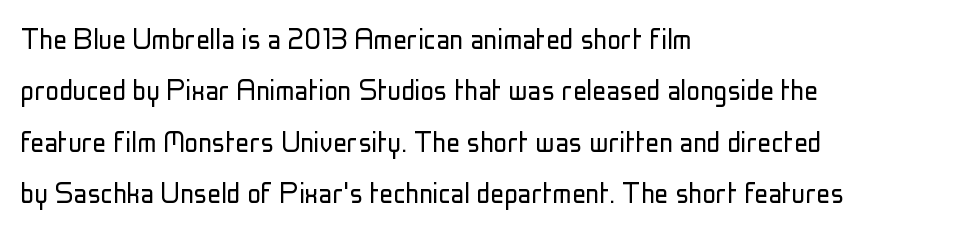
The image shows 34 px light, condensed sans-serif type, upright; set left-aligned, normal line spacing (1.51x), normal letter spacing, not underlined; low stroke contrast and a medium x-height.
